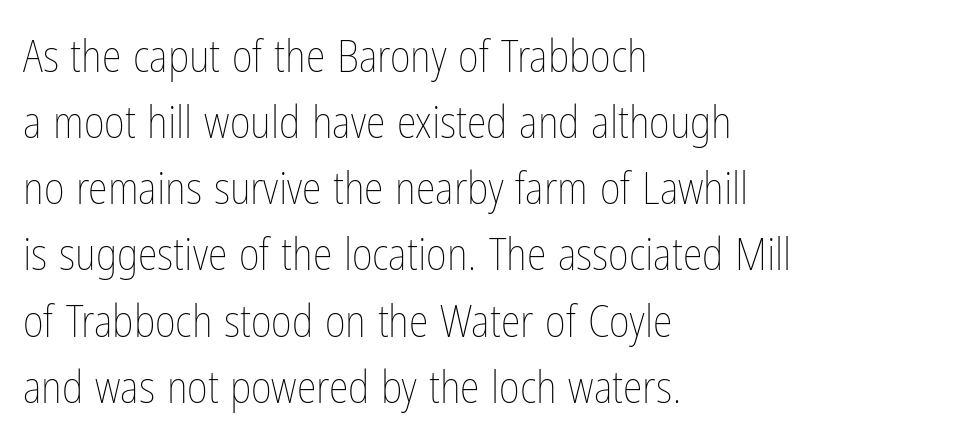
Q: Is the text bold? A: No.
Q: Is the text italic (slanted)? A: No, it is upright.
Q: Is the text underlined? A: No.
Q: How is the paragraph aligned? A: Left-aligned.
Q: Is the spacing between letters normal or unusually wide? A: Normal.
Q: Is the spacing between lines tight, normal or loose? A: Normal.
Q: Width (condensed, normal, or wide)? A: Condensed.
Q: Stroke contrast? A: Low.
Q: x-height? A: Medium.
Q: Monospaced? A: No.
